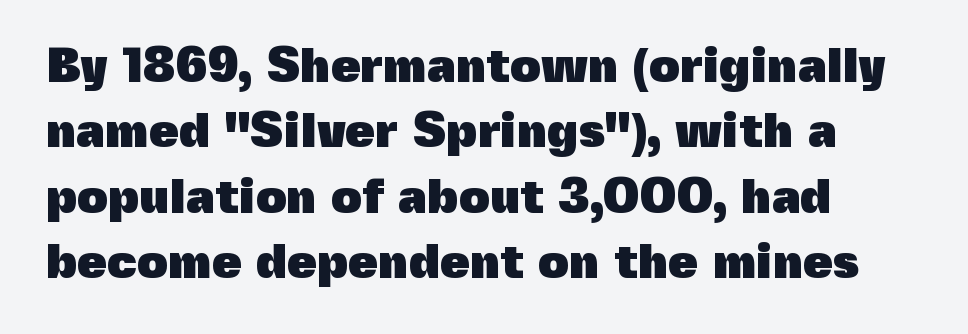
Q: Is the text bold? A: Yes.
Q: Is the text italic (slanted)? A: No, it is upright.
Q: Is the typeface a serif or a sans-serif typeface? A: Sans-serif.
Q: Is the text underlined? A: No.
Q: How is the paragraph aligned? A: Left-aligned.
Q: Is the spacing between letters normal or unusually wide? A: Normal.
Q: Is the spacing between lines tight, normal or loose? A: Normal.
Q: Width (condensed, normal, or wide)? A: Normal.
Q: x-height? A: Medium.
Q: Monospaced? A: No.
